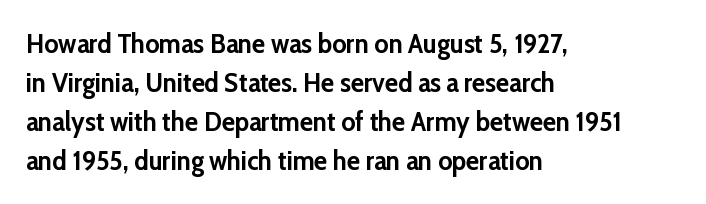
Q: Is the text bold? A: Yes.
Q: Is the text italic (slanted)? A: No, it is upright.
Q: Is the text underlined? A: No.
Q: How is the paragraph aligned? A: Left-aligned.
Q: Is the spacing between letters normal or unusually wide? A: Normal.
Q: Is the spacing between lines tight, normal or loose? A: Normal.
